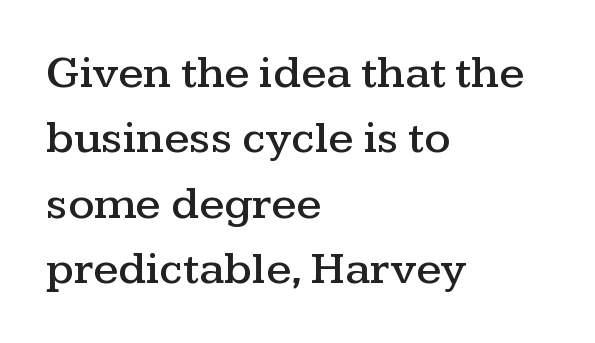
Classification — serif. Clear beneath every line of the passage. These lines stack with their left ends in a neat column. The typography opts for an upright posture over an oblique one. Spacing between characters is what you'd get straight out of the box.
